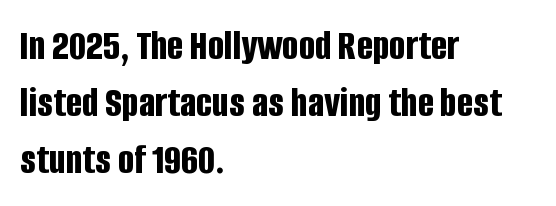
Q: Is the text bold? A: Yes.
Q: Is the text italic (slanted)? A: No, it is upright.
Q: Is the typeface a serif or a sans-serif typeface? A: Sans-serif.
Q: Is the text underlined? A: No.
Q: How is the paragraph aligned? A: Left-aligned.
Q: Is the spacing between letters normal or unusually wide? A: Normal.
Q: Is the spacing between lines tight, normal or loose? A: Normal.
Q: Width (condensed, normal, or wide)? A: Condensed.
Q: Stroke contrast? A: Low.
Q: x-height? A: Large.
Q: Monospaced? A: No.
